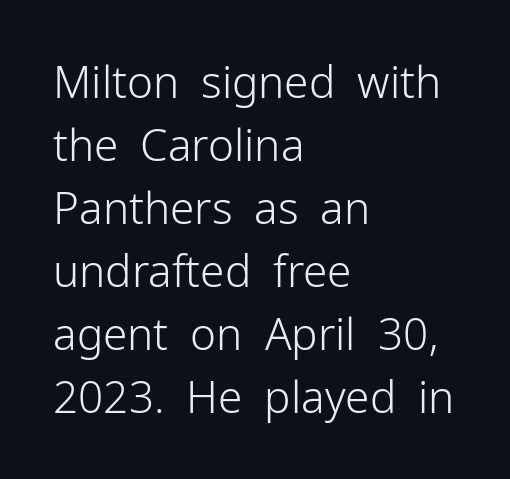
{"serif": "no", "italic": "no", "bold": "no", "weight": "light", "width": "normal", "stroke_contrast": "low", "x_height": "medium", "monospaced": "no", "underline": "no", "align": "left", "line_spacing": "normal", "line_spacing_ratio": 1.43, "letter_spacing": "normal", "letter_spacing_em": 0.0, "glyph_px": 44}
